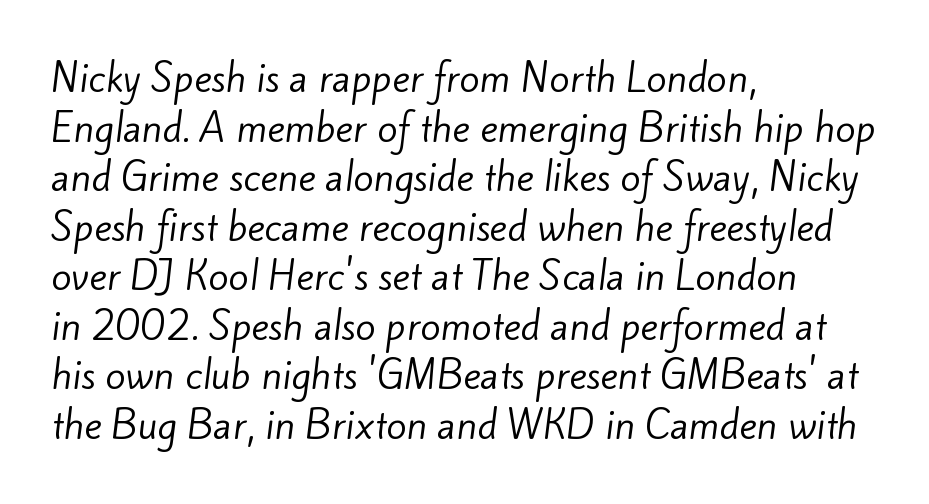
Q: Is the text bold? A: No.
Q: Is the typeface a serif or a sans-serif typeface? A: Sans-serif.
Q: Is the text underlined? A: No.
Q: How is the paragraph aligned? A: Left-aligned.
Q: Is the spacing between letters normal or unusually wide? A: Normal.
Q: Is the spacing between lines tight, normal or loose? A: Normal.
Q: Width (condensed, normal, or wide)? A: Normal.
Q: Stroke contrast? A: Low.
Q: x-height? A: Small.
Q: Monospaced? A: No.
